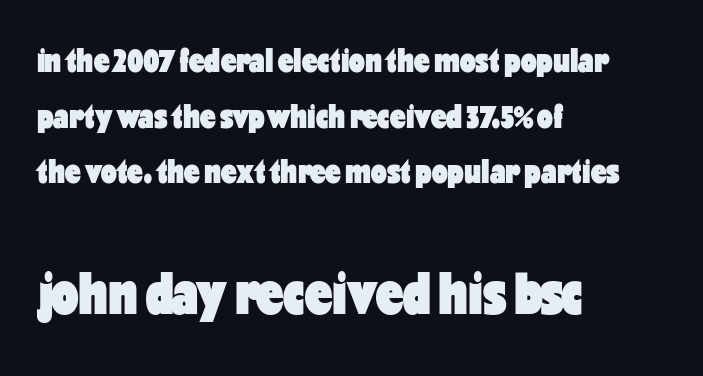
{"serif": "no", "italic": "no", "bold": "yes", "weight": "heavy", "width": "condensed", "stroke_contrast": "low", "x_height": "medium", "monospaced": "no", "underline": "no", "align": "left", "line_spacing": "normal", "line_spacing_ratio": 1.59, "letter_spacing": "normal", "letter_spacing_em": 0.0, "larger_block": "second", "size_ratio": 1.74, "glyph_px": 61}
